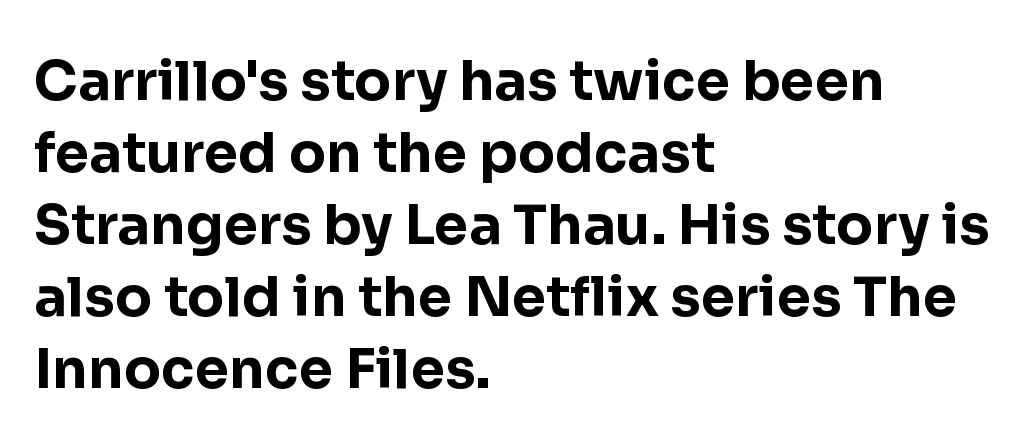
Q: Is the text bold? A: Yes.
Q: Is the text italic (slanted)? A: No, it is upright.
Q: Is the typeface a serif or a sans-serif typeface? A: Sans-serif.
Q: Is the text underlined? A: No.
Q: How is the paragraph aligned? A: Left-aligned.
Q: Is the spacing between letters normal or unusually wide? A: Normal.
Q: Is the spacing between lines tight, normal or loose? A: Normal.
Q: Width (condensed, normal, or wide)? A: Normal.
Q: Stroke contrast? A: Low.
Q: x-height? A: Medium.
Q: Monospaced? A: No.
